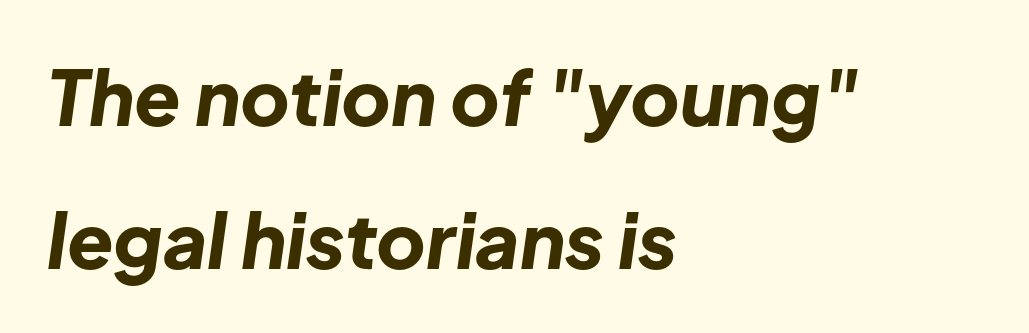
{"italic": "yes", "lean": "right", "slant_degrees": 8, "bold": "yes", "weight": "bold", "width": "normal", "stroke_contrast": "low", "x_height": "medium", "monospaced": "no", "underline": "no", "align": "left", "line_spacing_ratio": 1.88, "letter_spacing": "normal", "letter_spacing_em": 0.0, "glyph_px": 76}
